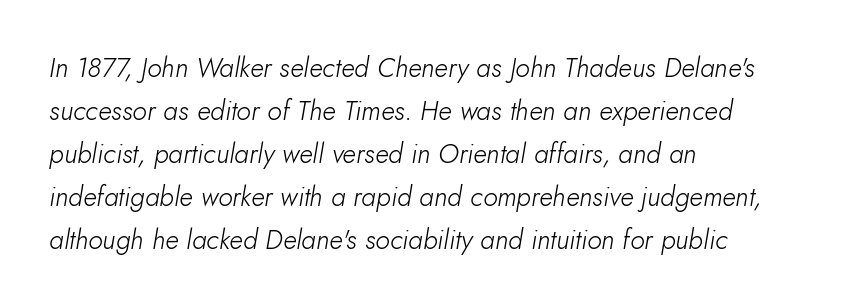
{"italic": "yes", "lean": "right", "slant_degrees": 10, "bold": "no", "underline": "no", "align": "left", "line_spacing": "normal", "line_spacing_ratio": 1.59, "letter_spacing": "normal", "letter_spacing_em": 0.0, "glyph_px": 27}
